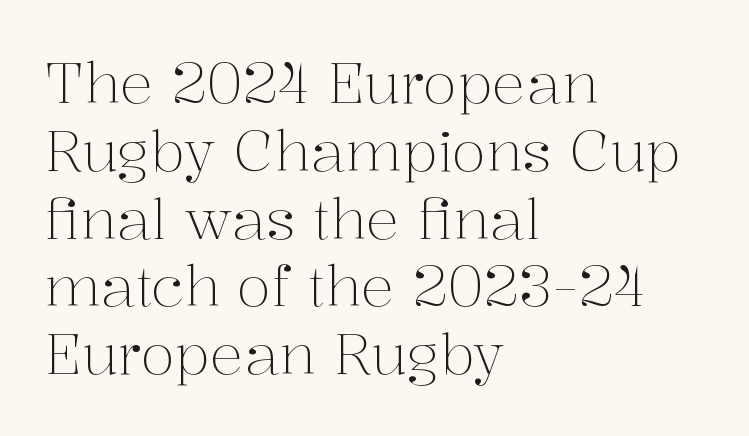
The image shows 56 px light serif type, upright; set left-aligned, line spacing 1.21x, normal letter spacing, not underlined; medium stroke contrast and a medium x-height.
